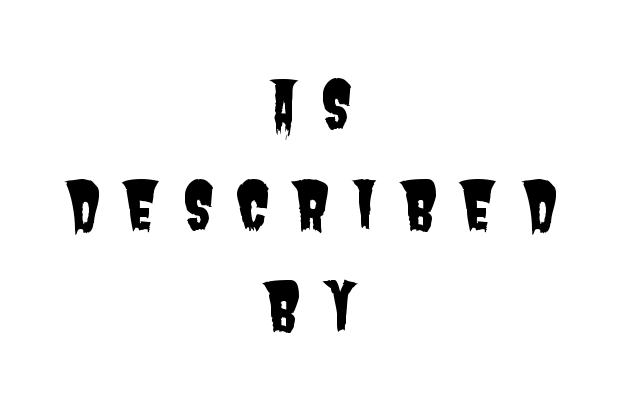
Q: Is the typeface a serif or a sans-serif typeface? A: Sans-serif.
Q: Is the text underlined? A: No.
Q: How is the paragraph aligned? A: Centered.
Q: Is the spacing between letters normal or unusually wide? A: Unusually wide.
Q: Is the spacing between lines tight, normal or loose? A: Normal.
Q: Width (condensed, normal, or wide)? A: Condensed.
Q: Stroke contrast? A: Low.
Q: x-height? A: Large.
Q: Monospaced? A: No.
